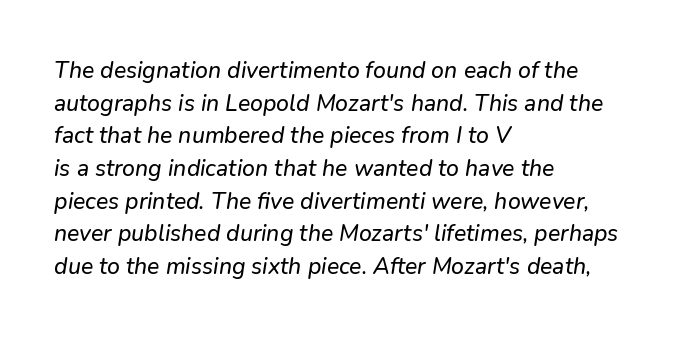
{"underline": "no", "align": "left", "line_spacing": "normal", "line_spacing_ratio": 1.42, "letter_spacing": "normal", "letter_spacing_em": 0.0, "glyph_px": 23}
